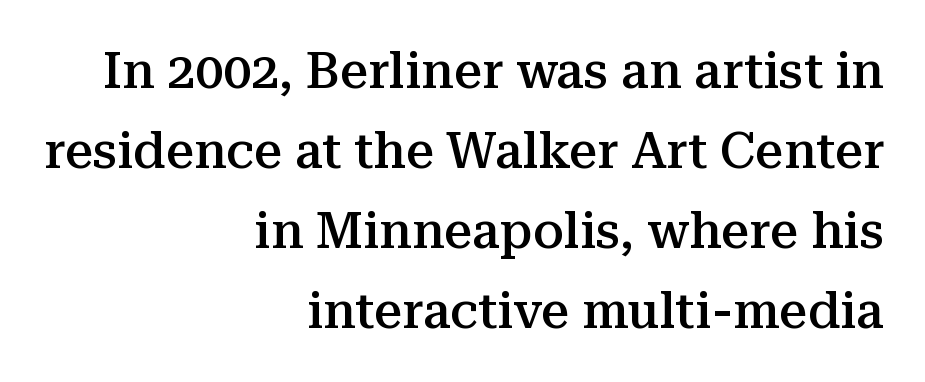
What's the leading like? Ordinary, nothing unusual. Weight check: semibold — heavier than regular, not quite bold. The paragraph shown leans on its right margin. Any mark beneath the type? The region is blank. Note the varied advance widths — an 'i' is clearly narrower than an 'm'. I'd call this a serif setting — the letters wear small feet.
